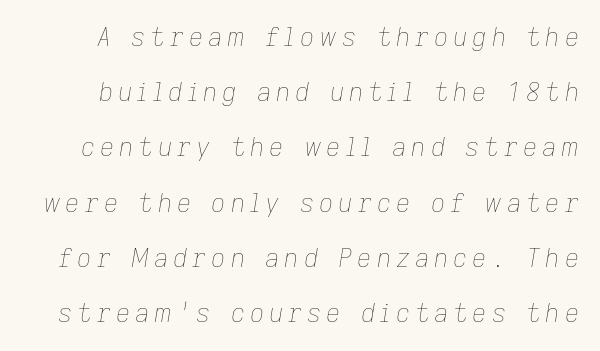
Whoever set this chose breathing room over compactness in the vertical rhythm. Just letters on the line, the space beneath them empty. Does the lettering tilt? It does — this is italic. Stem width sits at or under what a default text font uses.
